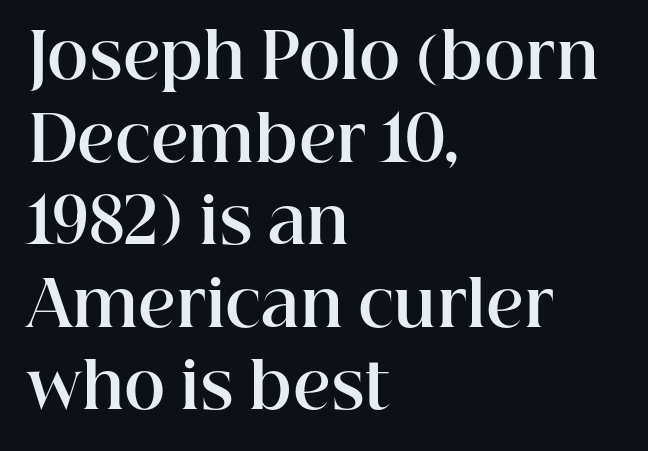
Q: Is the text bold? A: Yes.
Q: Is the text italic (slanted)? A: No, it is upright.
Q: Is the typeface a serif or a sans-serif typeface? A: Serif.
Q: Is the text underlined? A: No.
Q: How is the paragraph aligned? A: Left-aligned.
Q: Is the spacing between letters normal or unusually wide? A: Normal.
Q: Is the spacing between lines tight, normal or loose? A: Normal.
Q: Width (condensed, normal, or wide)? A: Normal.
Q: Stroke contrast? A: High.
Q: x-height? A: Medium.
Q: Monospaced? A: No.
